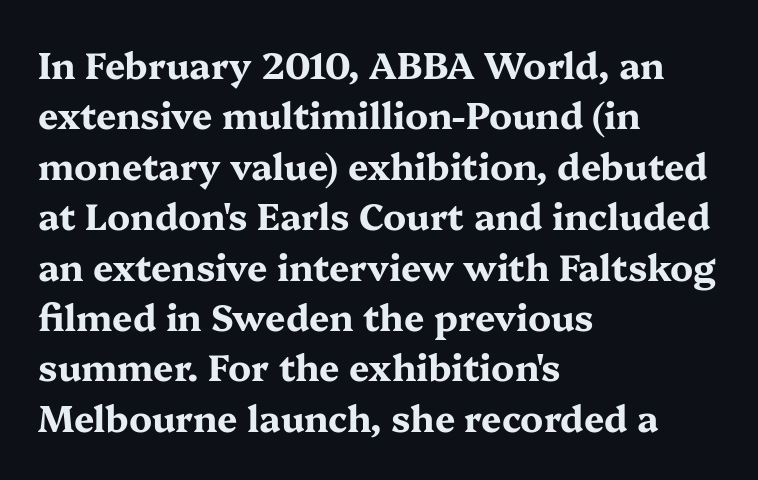
{"serif": "yes", "italic": "no", "bold": "yes", "weight": "bold", "width": "wide", "stroke_contrast": "medium", "x_height": "medium", "monospaced": "no", "underline": "no", "align": "left", "line_spacing": "normal", "line_spacing_ratio": 1.4, "letter_spacing": "normal", "letter_spacing_em": 0.0, "glyph_px": 36}
